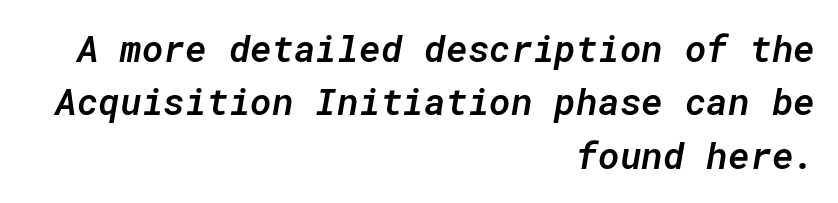
The image shows 37 px semibold type, italic (leaning right), monospaced; set right-aligned, normal line spacing (1.44x), normal letter spacing, not underlined; low stroke contrast and a medium x-height.
